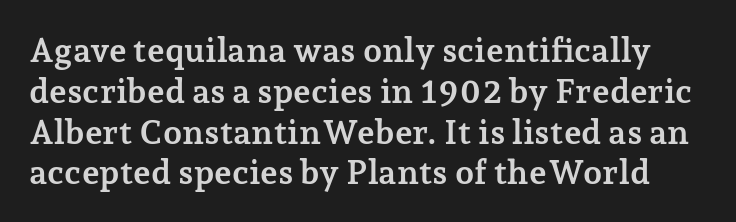
{"serif": "yes", "italic": "no", "bold": "yes", "weight": "semibold", "width": "normal", "stroke_contrast": "low", "x_height": "medium", "monospaced": "no", "underline": "no", "line_spacing_ratio": 1.2, "letter_spacing": "normal", "letter_spacing_em": 0.0, "glyph_px": 34}
